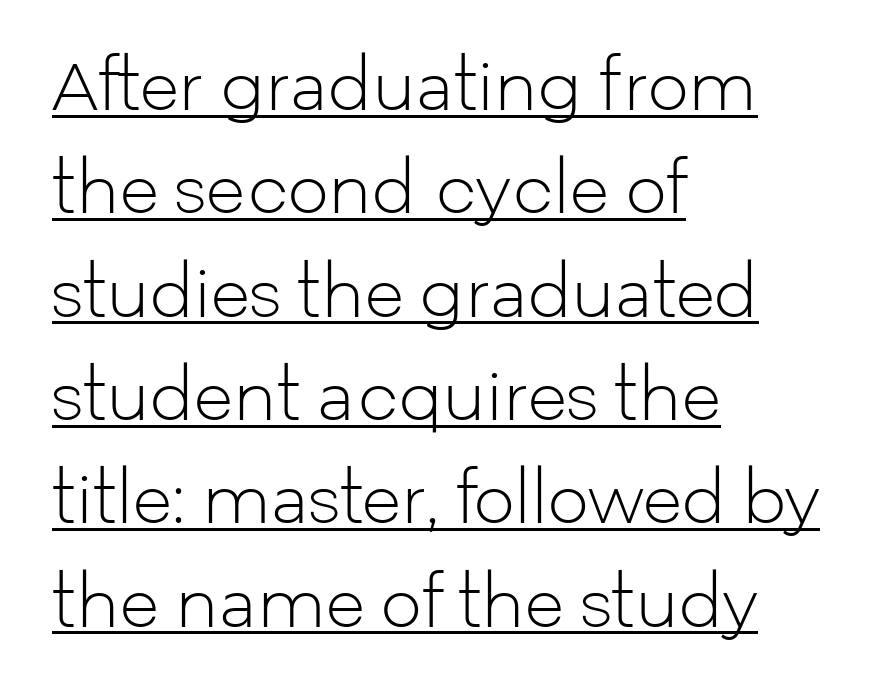
{"serif": "no", "italic": "no", "bold": "no", "weight": "light", "width": "normal", "stroke_contrast": "low", "x_height": "medium", "monospaced": "no", "underline": "yes", "align": "left", "line_spacing": "normal", "line_spacing_ratio": 1.59, "letter_spacing": "normal", "letter_spacing_em": 0.0, "glyph_px": 65}
